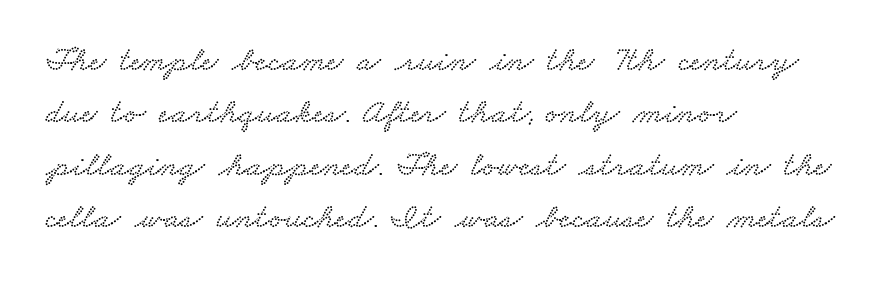
The image shows 35 px wide serif type; set left-aligned, normal line spacing (1.5x), normal letter spacing, not underlined; low stroke contrast and a small x-height.
